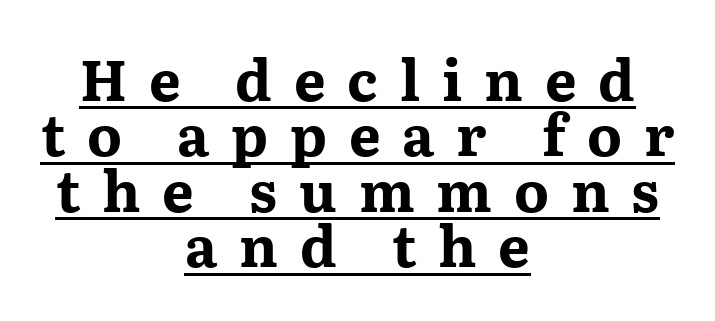
Q: Is the text bold? A: Yes.
Q: Is the text italic (slanted)? A: No, it is upright.
Q: Is the typeface a serif or a sans-serif typeface? A: Serif.
Q: Is the text underlined? A: Yes.
Q: How is the paragraph aligned? A: Centered.
Q: Is the spacing between letters normal or unusually wide? A: Unusually wide.
Q: Is the spacing between lines tight, normal or loose? A: Tight.
Q: Width (condensed, normal, or wide)? A: Wide.
Q: Stroke contrast? A: Medium.
Q: x-height? A: Medium.
Q: Monospaced? A: No.
